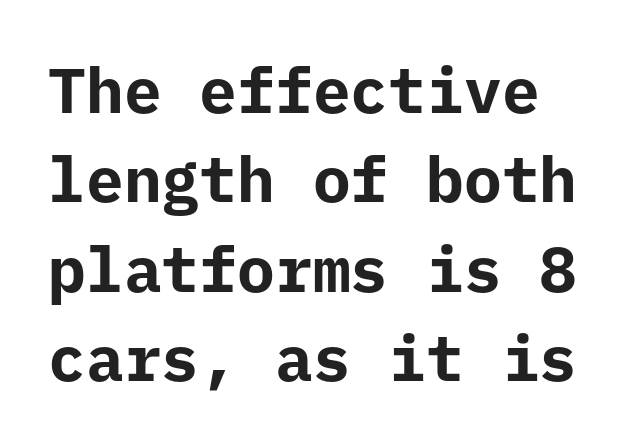
Q: Is the text bold? A: Yes.
Q: Is the text italic (slanted)? A: No, it is upright.
Q: Is the typeface a serif or a sans-serif typeface? A: Sans-serif.
Q: Is the text underlined? A: No.
Q: Is the spacing between letters normal or unusually wide? A: Normal.
Q: Is the spacing between lines tight, normal or loose? A: Normal.
Q: Width (condensed, normal, or wide)? A: Normal.
Q: Stroke contrast? A: Low.
Q: x-height? A: Medium.
Q: Monospaced? A: Yes.
